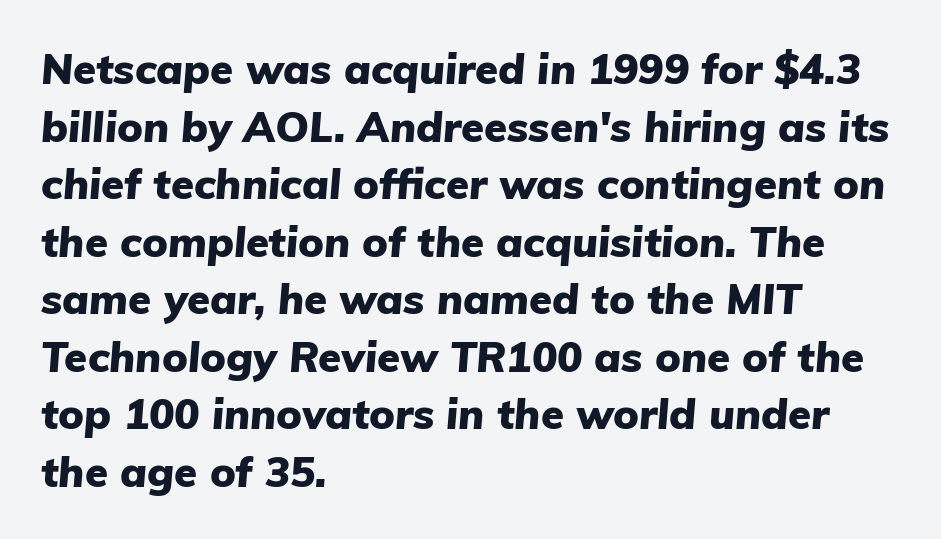
Observe the ordinary spacing: letters are neighbours, not strangers. The designer left line spacing at the default. The typesetter chose a ragged-right arrangement here. Type without underlining. The letters are bold, with thick, heavy strokes.
